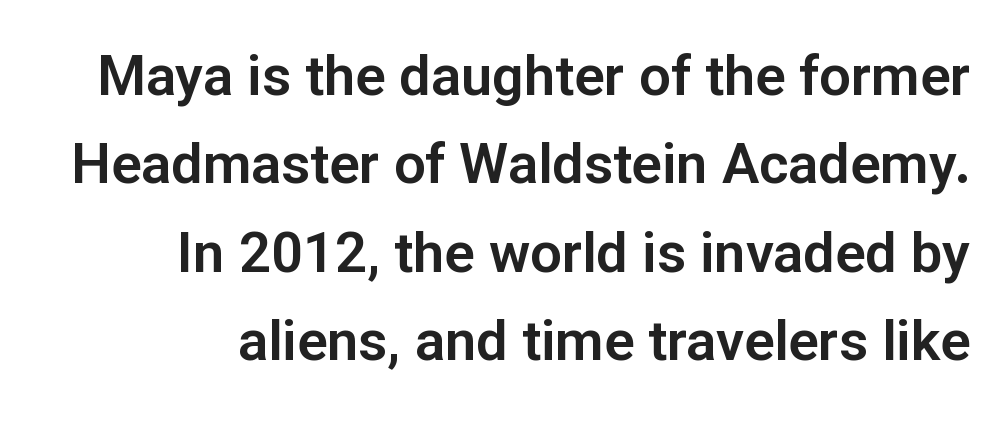
Q: Is the text italic (slanted)? A: No, it is upright.
Q: Is the typeface a serif or a sans-serif typeface? A: Sans-serif.
Q: Is the text underlined? A: No.
Q: Is the spacing between letters normal or unusually wide? A: Normal.
Q: Is the spacing between lines tight, normal or loose? A: Normal.
Q: Width (condensed, normal, or wide)? A: Normal.
Q: Stroke contrast? A: Low.
Q: x-height? A: Medium.
Q: Monospaced? A: No.
